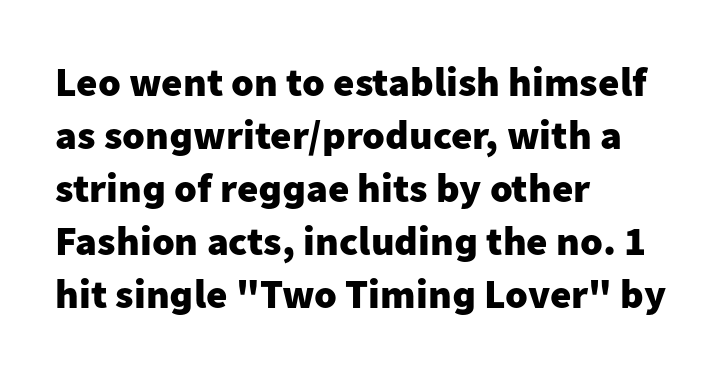
{"serif": "no", "italic": "no", "bold": "yes", "weight": "heavy", "width": "normal", "stroke_contrast": "low", "x_height": "medium", "monospaced": "no", "underline": "no", "align": "left", "line_spacing": "normal", "line_spacing_ratio": 1.29, "letter_spacing": "normal", "letter_spacing_em": 0.0, "glyph_px": 41}
